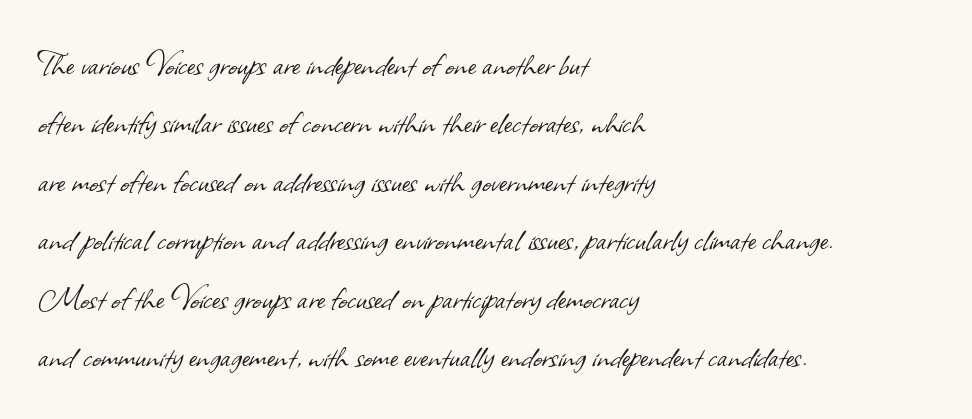
The image shows 39 px light sans-serif type; set left-aligned, normal line spacing (1.5x), normal letter spacing, not underlined; low stroke contrast and a small x-height.
